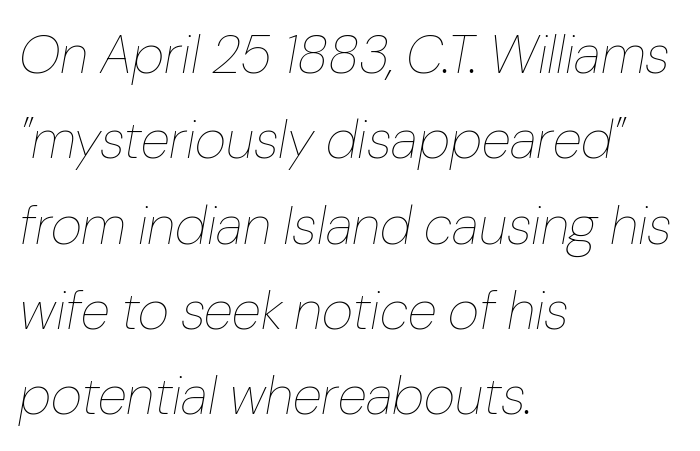
The image shows 54 px thin type, italic (leaning right); set left-aligned, normal line spacing (1.58x), normal letter spacing, not underlined; low stroke contrast and a medium x-height.
